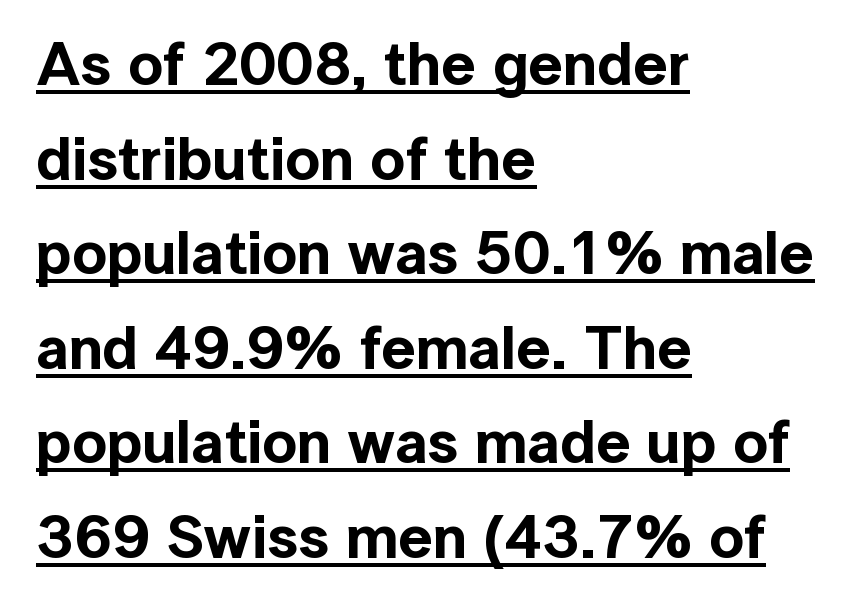
The image shows 61 px sans-serif type, upright; set left-aligned, normal line spacing (1.55x), normal letter spacing, underlined; a medium x-height.
